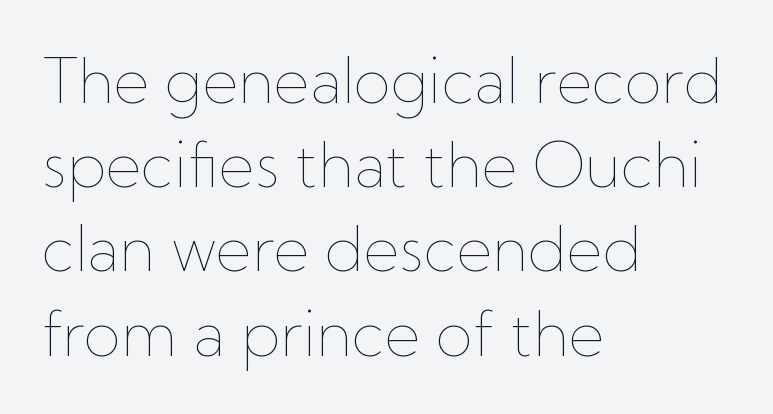
Q: Is the text bold? A: No.
Q: Is the text italic (slanted)? A: No, it is upright.
Q: Is the text underlined? A: No.
Q: How is the paragraph aligned? A: Left-aligned.
Q: Is the spacing between letters normal or unusually wide? A: Normal.
Q: Is the spacing between lines tight, normal or loose? A: Normal.
Q: Width (condensed, normal, or wide)? A: Normal.
Q: Stroke contrast? A: Low.
Q: x-height? A: Medium.
Q: Monospaced? A: No.
